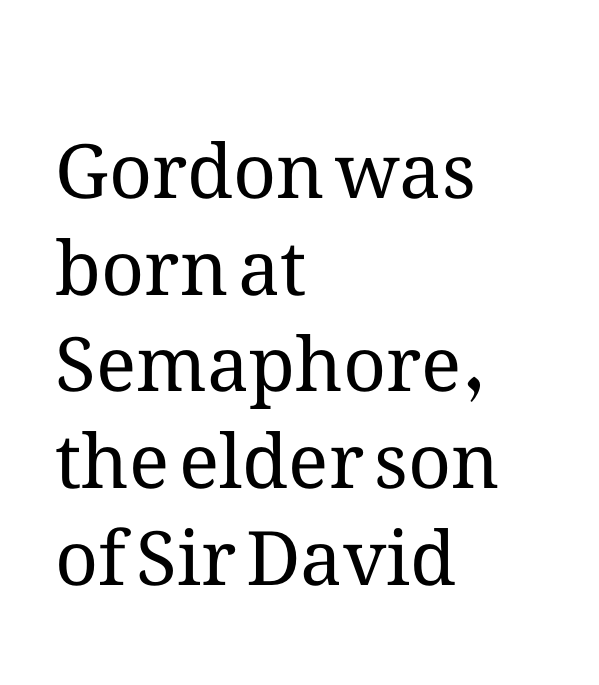
{"italic": "no", "bold": "no", "weight": "regular", "width": "normal", "stroke_contrast": "medium", "x_height": "medium", "monospaced": "no", "underline": "no", "align": "left", "line_spacing": "normal", "line_spacing_ratio": 1.29, "letter_spacing": "normal", "letter_spacing_em": 0.0, "glyph_px": 75}
